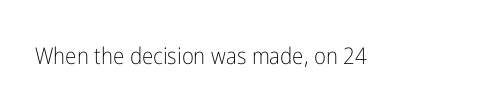
{"italic": "no", "bold": "no", "underline": "no", "letter_spacing": "normal", "letter_spacing_em": 0.0, "glyph_px": 23}
